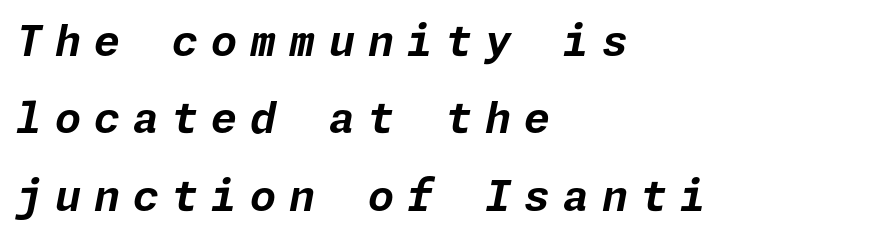
The image shows 42 px bold type, italic (leaning right); set left-aligned, line spacing 1.84x, unusually wide letter spacing (+0.31 em), not underlined; low stroke contrast and a medium x-height.
